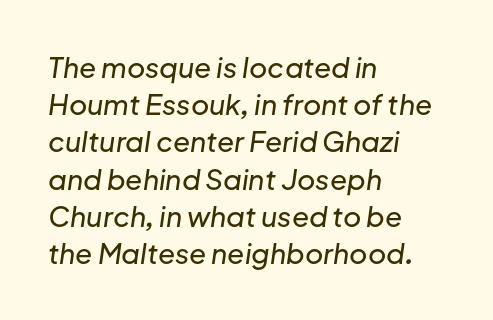
The image shows 28 px text type, italic (leaning right); set left-aligned, normal line spacing (1.33x), normal letter spacing, not underlined; low stroke contrast and a medium x-height.
